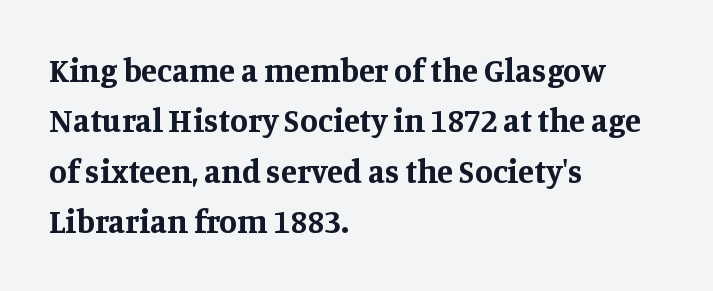
Q: Is the text bold? A: Yes.
Q: Is the text italic (slanted)? A: No, it is upright.
Q: Is the typeface a serif or a sans-serif typeface? A: Serif.
Q: Is the text underlined? A: No.
Q: How is the paragraph aligned? A: Left-aligned.
Q: Is the spacing between letters normal or unusually wide? A: Normal.
Q: Is the spacing between lines tight, normal or loose? A: Normal.
Q: Width (condensed, normal, or wide)? A: Normal.
Q: Stroke contrast? A: Medium.
Q: x-height? A: Large.
Q: Monospaced? A: No.
